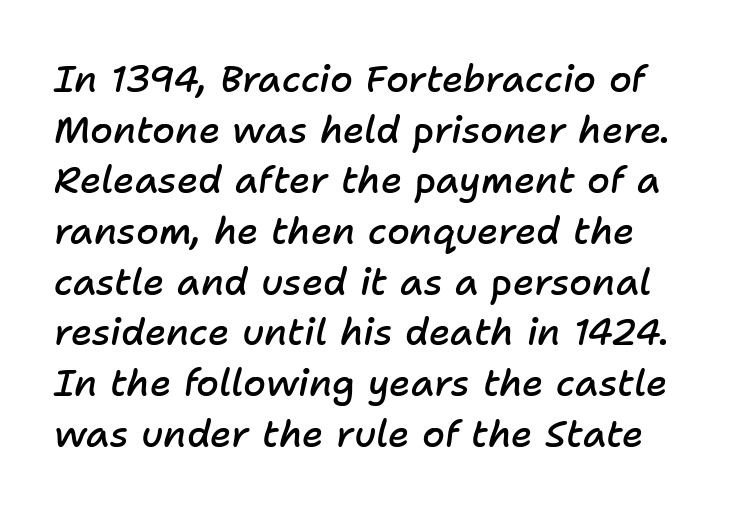
Q: Is the text bold? A: Semi-bold.
Q: Is the text italic (slanted)? A: Yes, it leans right by about 11 degrees.
Q: Is the text underlined? A: No.
Q: Is the spacing between letters normal or unusually wide? A: Normal.
Q: Is the spacing between lines tight, normal or loose? A: Normal.
Q: Width (condensed, normal, or wide)? A: Normal.
Q: Stroke contrast? A: Low.
Q: x-height? A: Medium.
Q: Monospaced? A: No.
